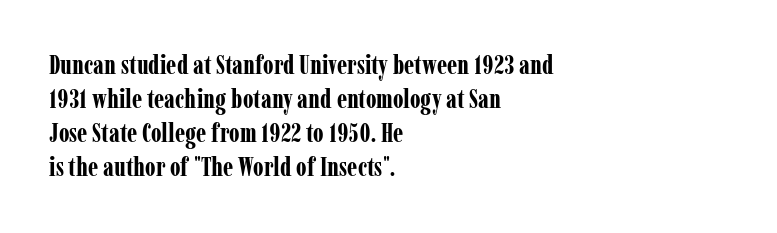
{"italic": "no", "bold": "yes", "underline": "no", "align": "left", "line_spacing": "normal", "line_spacing_ratio": 1.31, "letter_spacing": "normal", "letter_spacing_em": 0.0, "glyph_px": 26}
